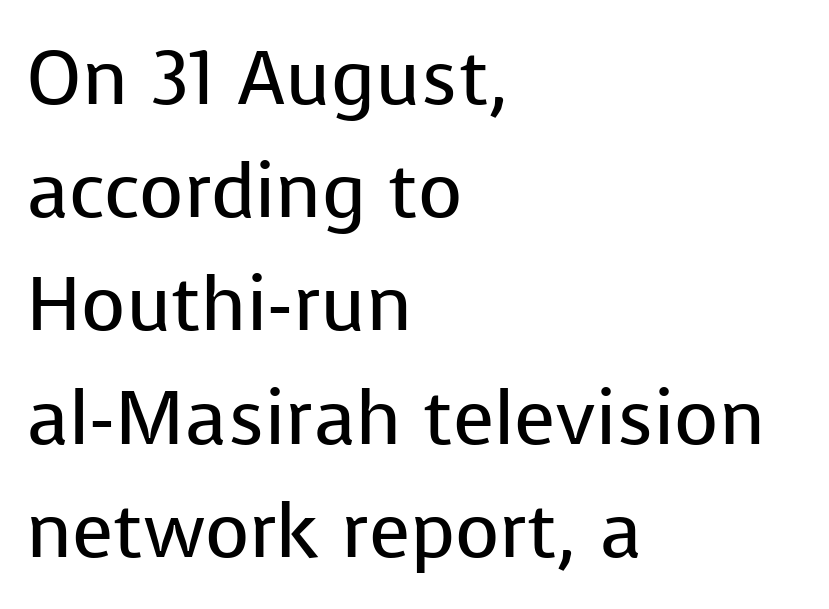
{"serif": "no", "italic": "no", "bold": "no", "weight": "regular", "width": "normal", "stroke_contrast": "low", "x_height": "medium", "monospaced": "no", "underline": "no", "align": "left", "line_spacing": "normal", "line_spacing_ratio": 1.49, "letter_spacing": "normal", "letter_spacing_em": 0.0, "glyph_px": 76}
